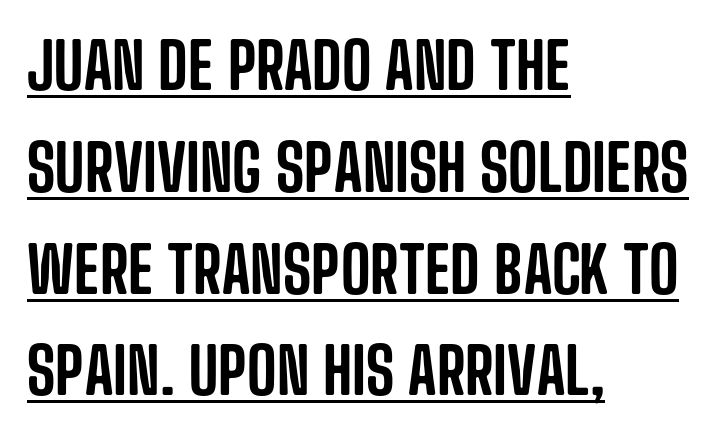
The image shows 64 px condensed sans-serif type, upright; set left-aligned, normal line spacing (1.59x), normal letter spacing, underlined; low stroke contrast and a large x-height.
